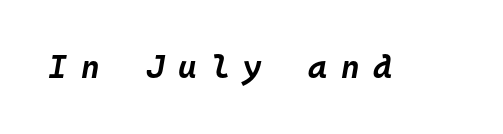
The image shows 32 px bold type, italic (leaning right), monospaced; set unusually wide letter spacing (+0.43 em), not underlined; low stroke contrast and a large x-height.
